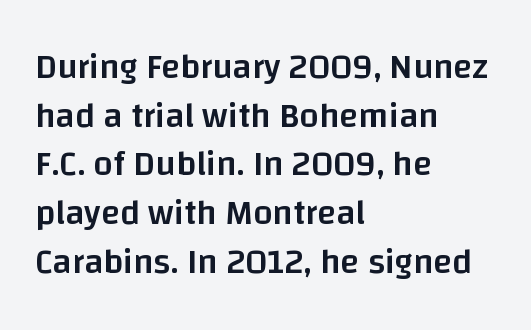
The image shows 35 px semibold sans-serif type, upright; set left-aligned, normal line spacing (1.39x), normal letter spacing, not underlined; low stroke contrast and a large x-height.
